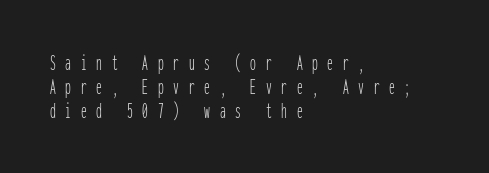
The image shows 23 px text type, upright; set left-aligned, tight line spacing (1.04x), unusually wide letter spacing (+0.42 em), not underlined.
